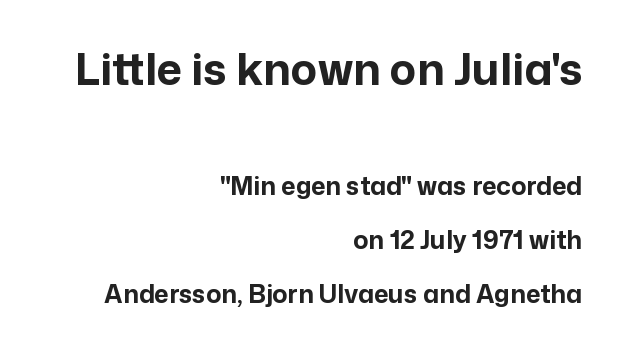
Q: Is the text bold? A: Yes.
Q: Is the text italic (slanted)? A: No, it is upright.
Q: Is the typeface a serif or a sans-serif typeface? A: Sans-serif.
Q: Is the text underlined? A: No.
Q: How is the paragraph aligned? A: Right-aligned.
Q: Is the spacing between letters normal or unusually wide? A: Normal.
Q: Is the spacing between lines tight, normal or loose? A: Loose.
Q: Which block of text is set in a larger size, the first (top) or the second (bottom)? A: The first (top) one.
Q: Width (condensed, normal, or wide)? A: Normal.
Q: Stroke contrast? A: Low.
Q: x-height? A: Medium.
Q: Monospaced? A: No.
